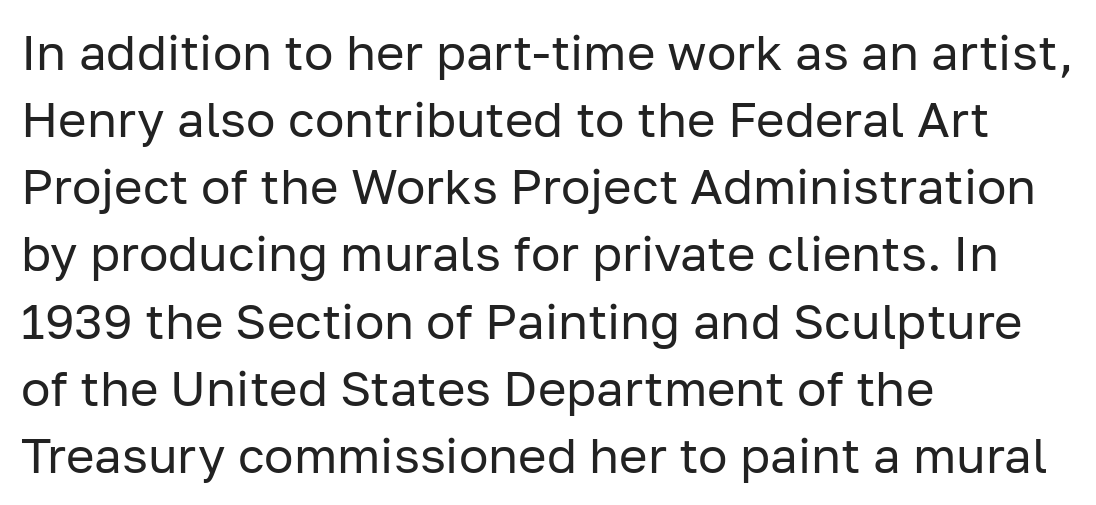
The image shows 49 px regular-weight sans-serif type, upright; set left-aligned, normal line spacing (1.37x), normal letter spacing, not underlined; low stroke contrast and a medium x-height.
